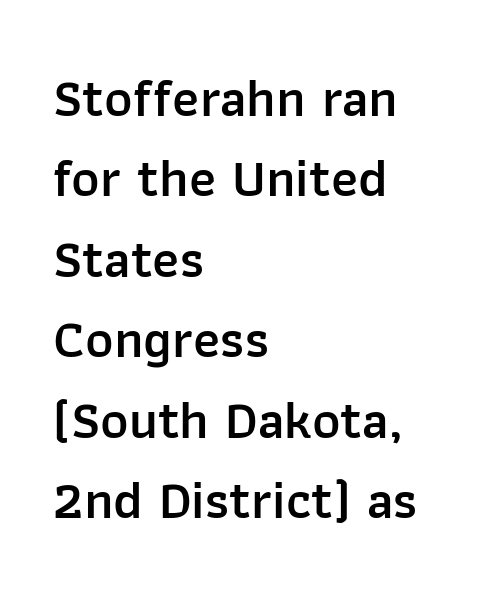
These lines are rendered in a variable-pitch font. Note: no serifs on the glyphs. Is there much room between lines? A standard amount, neither cramped nor airy. Reading down the block, your eye returns to a fixed left position each line. A bit beefed up — I'd call it semibold rather than bold.
